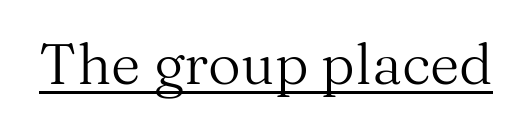
Q: Is the text bold? A: No.
Q: Is the text italic (slanted)? A: No, it is upright.
Q: Is the typeface a serif or a sans-serif typeface? A: Serif.
Q: Is the text underlined? A: Yes.
Q: Is the spacing between letters normal or unusually wide? A: Normal.
Q: Width (condensed, normal, or wide)? A: Normal.
Q: Stroke contrast? A: Medium.
Q: x-height? A: Medium.
Q: Monospaced? A: No.
